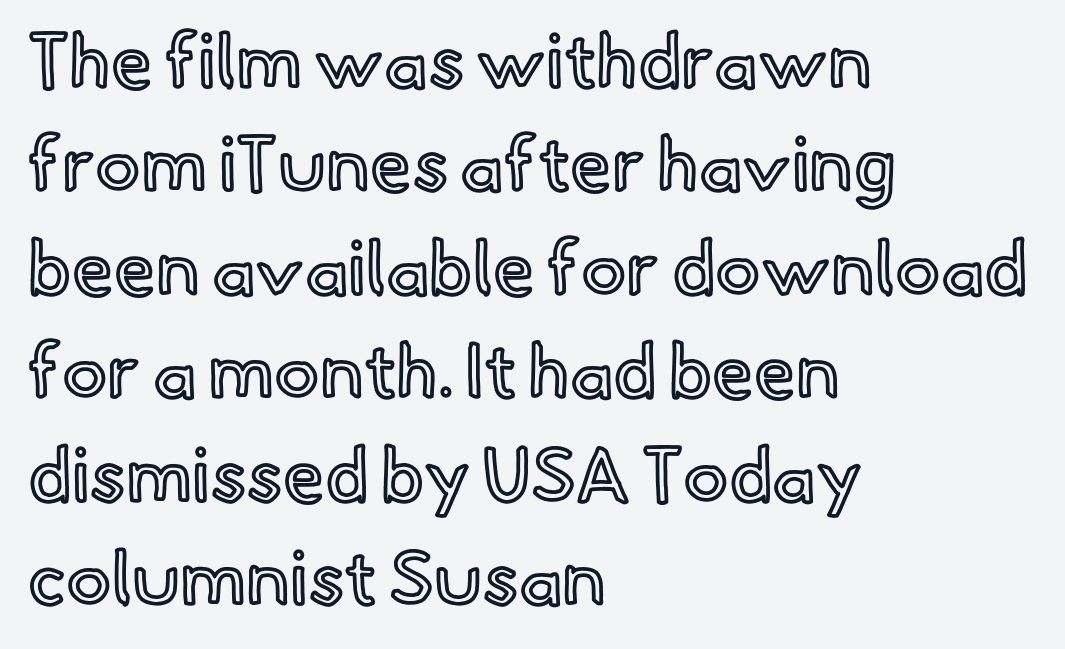
Q: Is the text italic (slanted)? A: No, it is upright.
Q: Is the text underlined? A: No.
Q: How is the paragraph aligned? A: Left-aligned.
Q: Is the spacing between letters normal or unusually wide? A: Normal.
Q: Is the spacing between lines tight, normal or loose? A: Normal.
Q: Width (condensed, normal, or wide)? A: Normal.
Q: x-height? A: Small.
Q: Monospaced? A: No.
